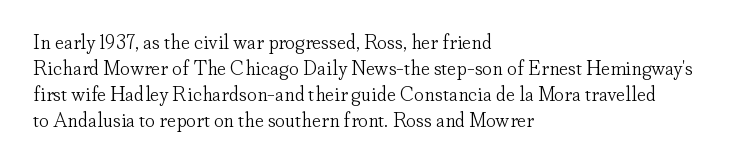
Q: Is the text bold? A: No.
Q: Is the text italic (slanted)? A: No, it is upright.
Q: Is the text underlined? A: No.
Q: How is the paragraph aligned? A: Left-aligned.
Q: Is the spacing between letters normal or unusually wide? A: Normal.
Q: Is the spacing between lines tight, normal or loose? A: Normal.
